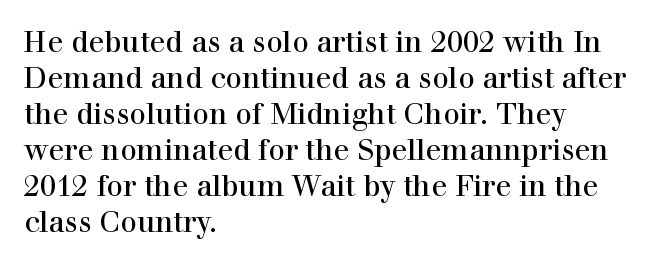
Tracking value appears to be zero — textbook default spacing. The typeface chosen for these lines features serifs. The ragged edge is on the right, which tells us the setting is flush left. Is this a fixed-width face? No — the glyphs have proportional, varying widths.
